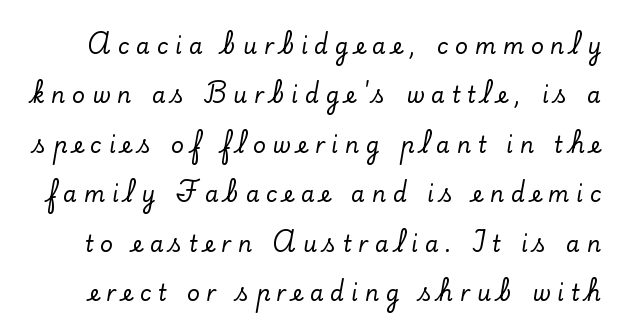
The image shows 22 px text type; set loose line spacing (2.25x), unusually wide letter spacing (+0.31 em), not underlined.
